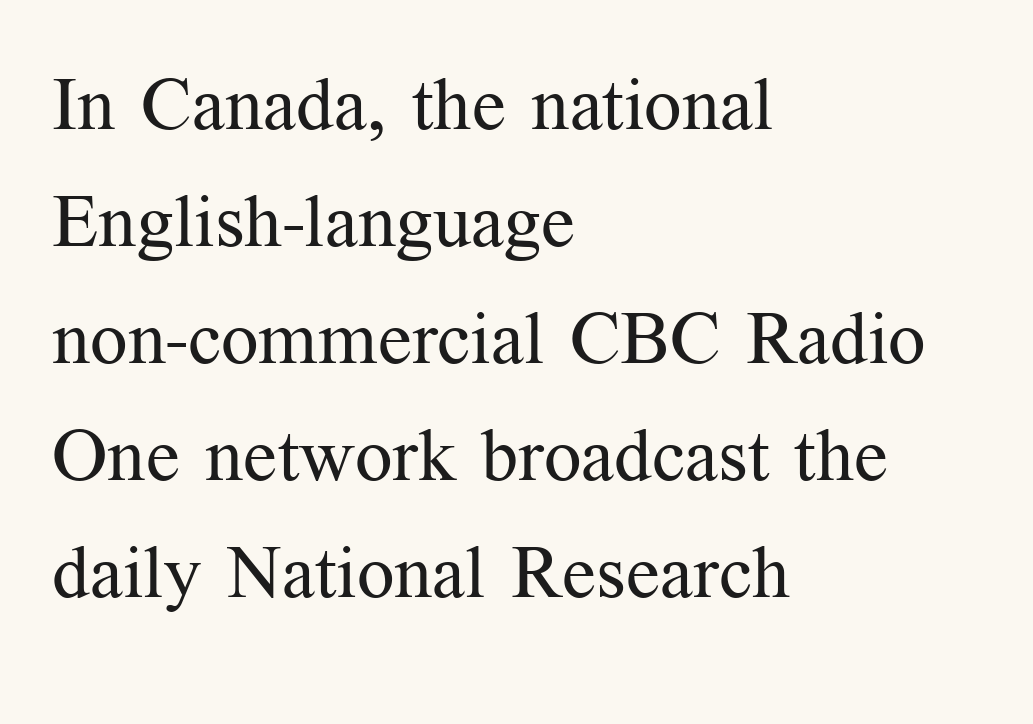
The image shows 74 px regular-weight serif type, upright; set left-aligned, normal line spacing (1.58x), normal letter spacing, not underlined; medium stroke contrast and a medium x-height.
